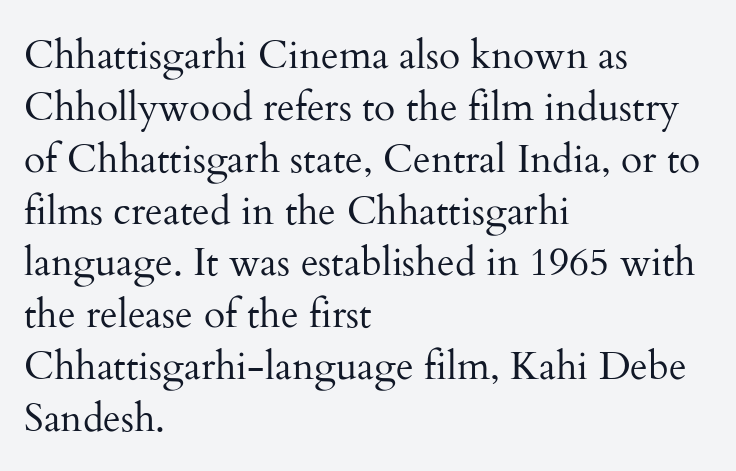
The image shows 39 px regular-weight serif type, upright; set left-aligned, normal line spacing (1.33x), normal letter spacing, not underlined; medium stroke contrast and a small x-height.
